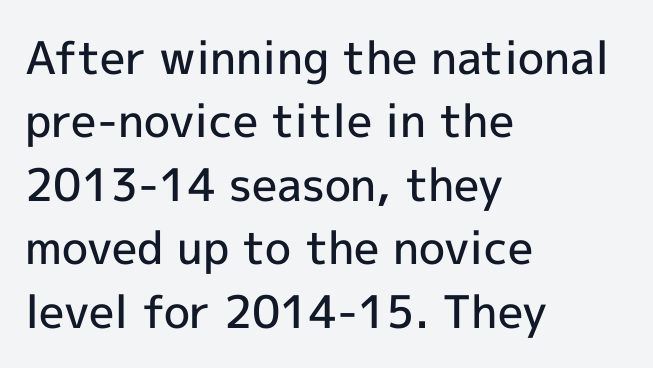
The image shows 45 px semibold sans-serif type, upright; set left-aligned, normal line spacing (1.41x), normal letter spacing, not underlined; a medium x-height.
